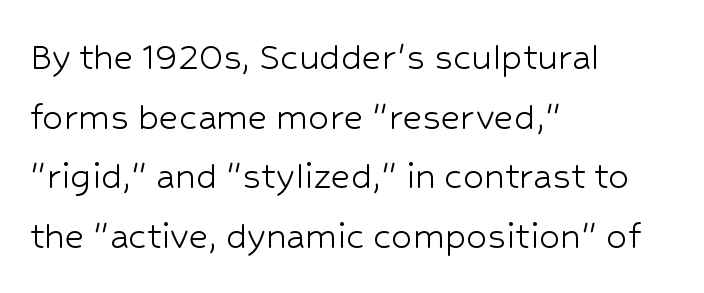
Q: Is the text bold? A: No.
Q: Is the text italic (slanted)? A: No, it is upright.
Q: Is the typeface a serif or a sans-serif typeface? A: Sans-serif.
Q: Is the text underlined? A: No.
Q: How is the paragraph aligned? A: Left-aligned.
Q: Is the spacing between letters normal or unusually wide? A: Normal.
Q: Is the spacing between lines tight, normal or loose? A: Normal.
Q: Width (condensed, normal, or wide)? A: Normal.
Q: Stroke contrast? A: Low.
Q: x-height? A: Medium.
Q: Monospaced? A: No.
